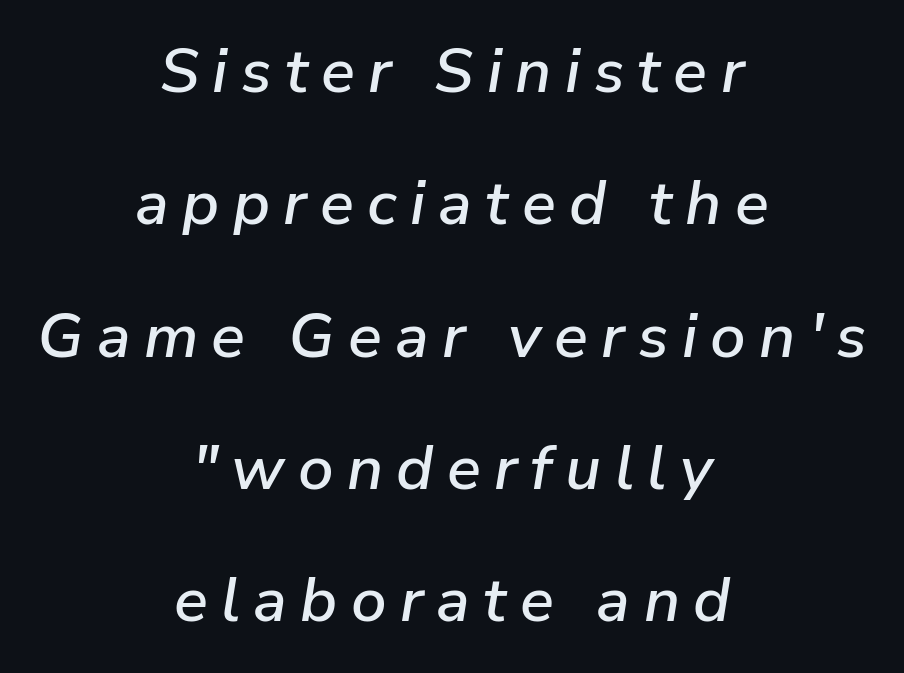
{"italic": "yes", "lean": "right", "slant_degrees": 9, "width": "normal", "stroke_contrast": "low", "x_height": "medium", "monospaced": "no", "underline": "no", "align": "center", "line_spacing": "loose", "line_spacing_ratio": 2.1, "letter_spacing": "wide", "letter_spacing_em": 0.21, "glyph_px": 63}
